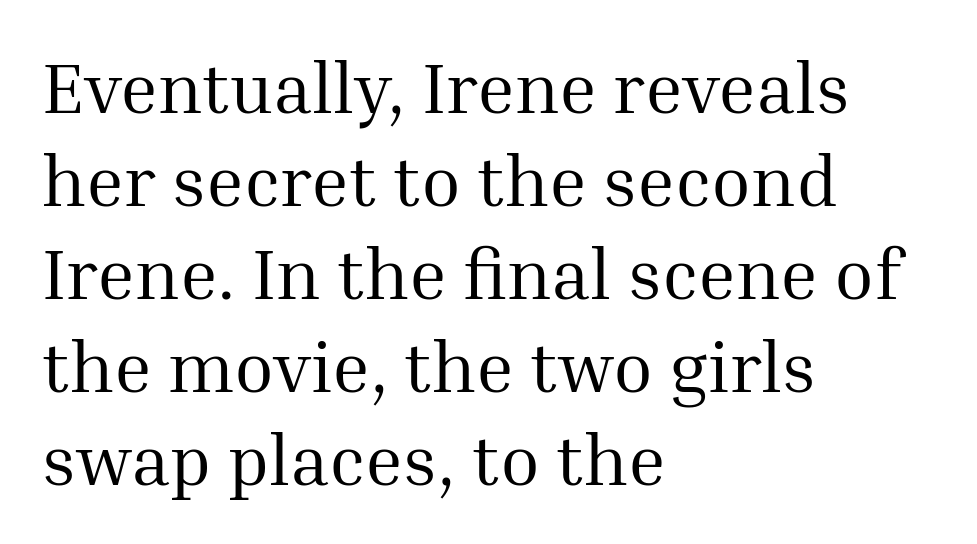
Q: Is the text bold? A: No.
Q: Is the text italic (slanted)? A: No, it is upright.
Q: Is the typeface a serif or a sans-serif typeface? A: Serif.
Q: Is the text underlined? A: No.
Q: How is the paragraph aligned? A: Left-aligned.
Q: Is the spacing between letters normal or unusually wide? A: Normal.
Q: Is the spacing between lines tight, normal or loose? A: Normal.
Q: Width (condensed, normal, or wide)? A: Normal.
Q: Stroke contrast? A: Medium.
Q: x-height? A: Medium.
Q: Monospaced? A: No.
